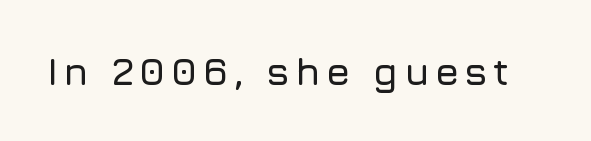
{"serif": "no", "italic": "no", "width": "normal", "stroke_contrast": "low", "x_height": "medium", "monospaced": "no", "underline": "no", "glyph_px": 39}
